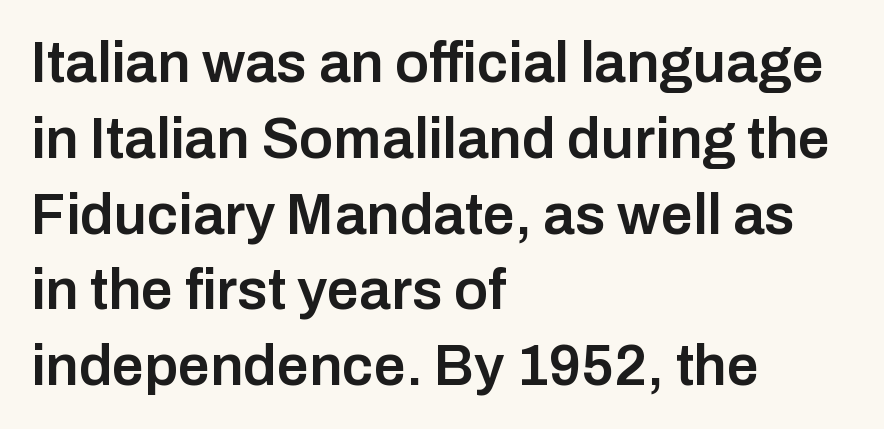
Regular leading. Letter spacing: default. The text block is weighted toward the left margin, trailing off unevenly rightward. Is this a fixed-width face? No — the glyphs have proportional, varying widths. Notice the strokes are somewhat thickened but not fully heavy: this is a semibold.
